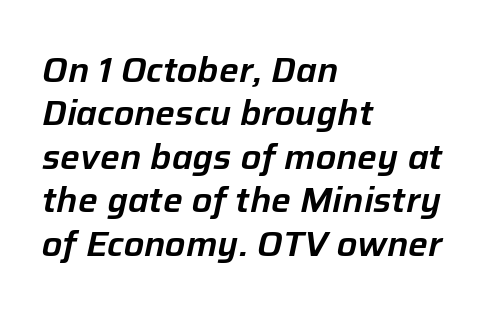
Q: Is the text italic (slanted)? A: Yes, it leans right by about 12 degrees.
Q: Is the text underlined? A: No.
Q: How is the paragraph aligned? A: Left-aligned.
Q: Is the spacing between letters normal or unusually wide? A: Normal.
Q: Width (condensed, normal, or wide)? A: Normal.
Q: Stroke contrast? A: Low.
Q: x-height? A: Medium.
Q: Monospaced? A: No.
